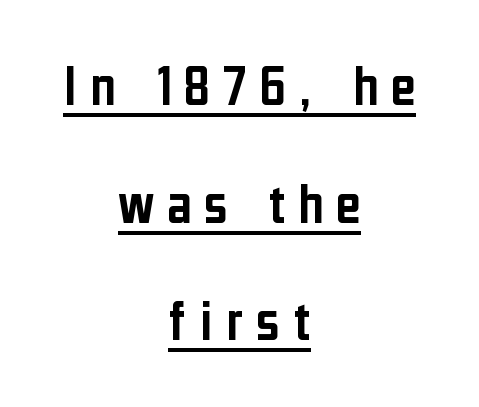
What kind of face is this? One without serifs — a sans. The letters are spread apart with noticeably loose tracking. Unlike italic type, these characters show no tilt at all. Underline: present.
